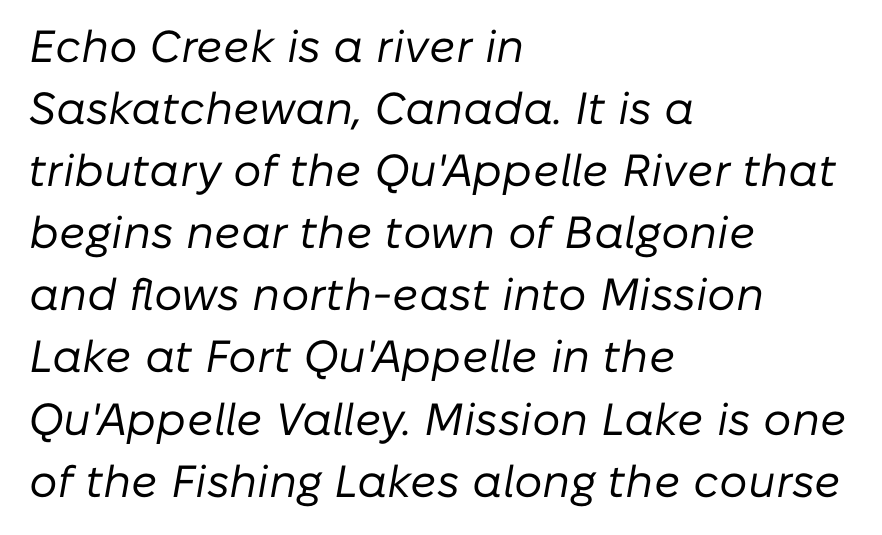
The image shows 45 px regular-weight type, italic (leaning right); set left-aligned, normal line spacing (1.38x), normal letter spacing, not underlined; low stroke contrast and a medium x-height.
